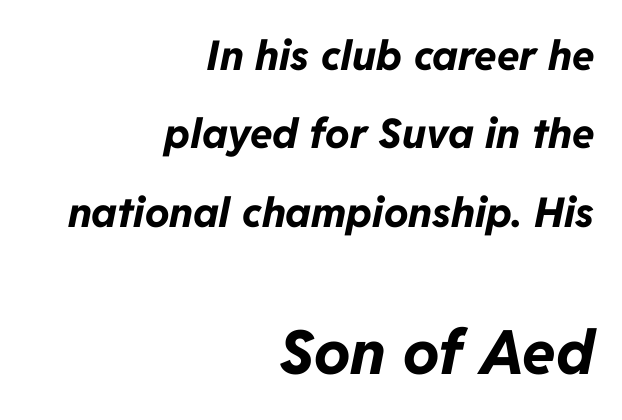
The image shows 61 px bold type, italic (leaning right); set right-aligned, loose line spacing (1.91x), normal letter spacing, not underlined; the second (bottom) block is 1.49x larger; low stroke contrast and a medium x-height.
